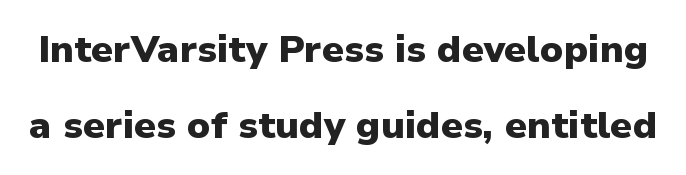
Bare-footed words on every line. One glance says open: line gaps are wider than usual. Letterform terminals end flat and unadorned throughout the passage. The font's upright variant was chosen for this text. Is the letter spacing exaggerated? No — it looks like the ordinary default.
